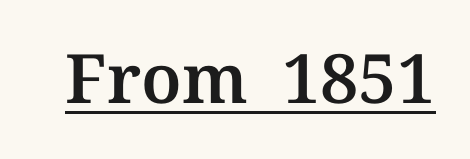
The specimen includes a rule beneath the text block's lines. Ascenders rise straight up at ninety degrees. The rendering shows small feet on the letterforms — a serif design. Default kerning and tracking; the words read as compact shapes. The letters advance in unequal steps, a hallmark of proportional type.
